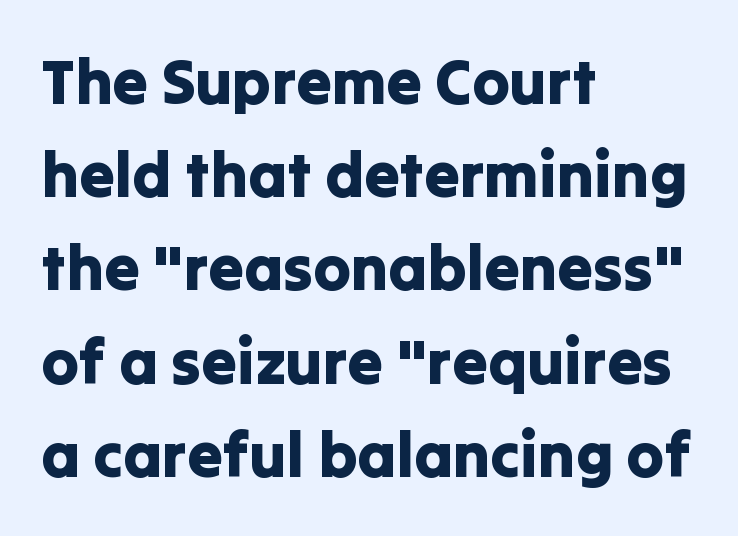
Q: Is the text italic (slanted)? A: No, it is upright.
Q: Is the typeface a serif or a sans-serif typeface? A: Sans-serif.
Q: Is the text underlined? A: No.
Q: How is the paragraph aligned? A: Left-aligned.
Q: Is the spacing between letters normal or unusually wide? A: Normal.
Q: Is the spacing between lines tight, normal or loose? A: Normal.
Q: Width (condensed, normal, or wide)? A: Normal.
Q: Stroke contrast? A: Low.
Q: x-height? A: Medium.
Q: Monospaced? A: No.
